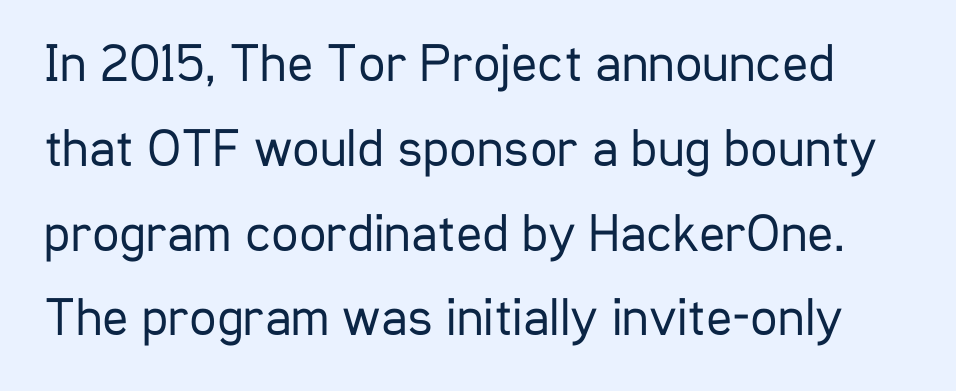
{"serif": "no", "italic": "no", "bold": "no", "weight": "regular", "width": "condensed", "stroke_contrast": "low", "x_height": "medium", "monospaced": "no", "underline": "no", "line_spacing": "normal", "line_spacing_ratio": 1.57, "letter_spacing": "normal", "letter_spacing_em": 0.0, "glyph_px": 54}
